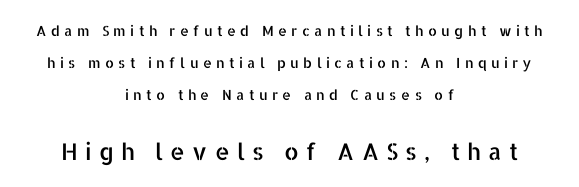
{"italic": "no", "underline": "no", "align": "center", "line_spacing": "loose", "line_spacing_ratio": 2.29, "letter_spacing": "wide", "letter_spacing_em": 0.31, "larger_block": "second", "size_ratio": 1.64, "glyph_px": 23}
